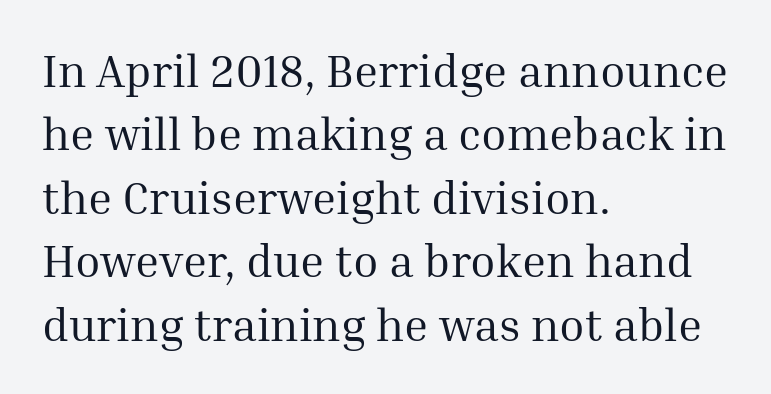
{"serif": "yes", "italic": "no", "bold": "no", "weight": "regular", "width": "normal", "stroke_contrast": "medium", "x_height": "medium", "monospaced": "no", "underline": "no", "align": "left", "line_spacing": "normal", "line_spacing_ratio": 1.38, "letter_spacing": "normal", "letter_spacing_em": 0.0, "glyph_px": 46}
